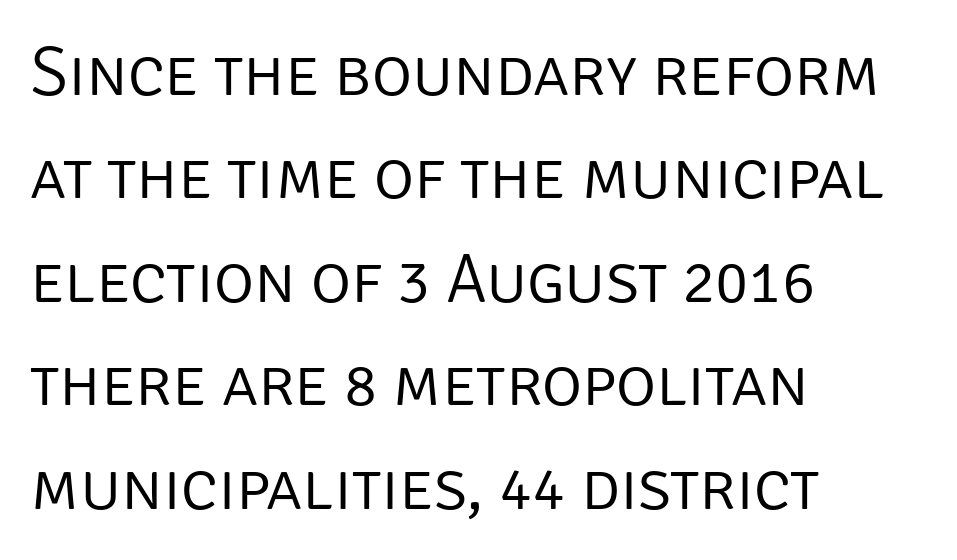
Nobody drew a line under any word here. There is no visible air inserted between adjacent glyphs. Weight: in the light-to-regular range. Italic: no, the glyphs are upright roman. Here the designer chose a conventional face with non-uniform glyph widths. The rendering anchors every line to the left-hand side.
